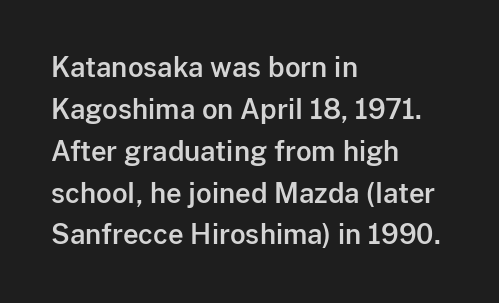
Decoration check: the copy has no underline. You can tell it's not italic because the verticals are truly vertical. Is the letter spacing exaggerated? No — it looks like the ordinary default. A classic flush-left, rag-right setting is used for this passage. Baseline-to-baseline distance is the conventional proportion of letter height.
